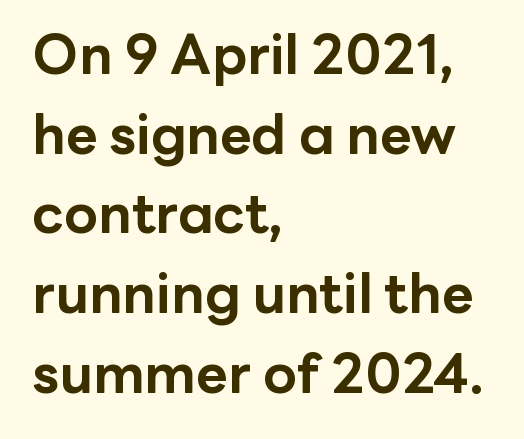
Q: Is the text bold? A: Yes.
Q: Is the text italic (slanted)? A: No, it is upright.
Q: Is the typeface a serif or a sans-serif typeface? A: Sans-serif.
Q: Is the text underlined? A: No.
Q: How is the paragraph aligned? A: Left-aligned.
Q: Is the spacing between letters normal or unusually wide? A: Normal.
Q: Is the spacing between lines tight, normal or loose? A: Normal.
Q: Width (condensed, normal, or wide)? A: Normal.
Q: Stroke contrast? A: Low.
Q: x-height? A: Medium.
Q: Monospaced? A: No.
